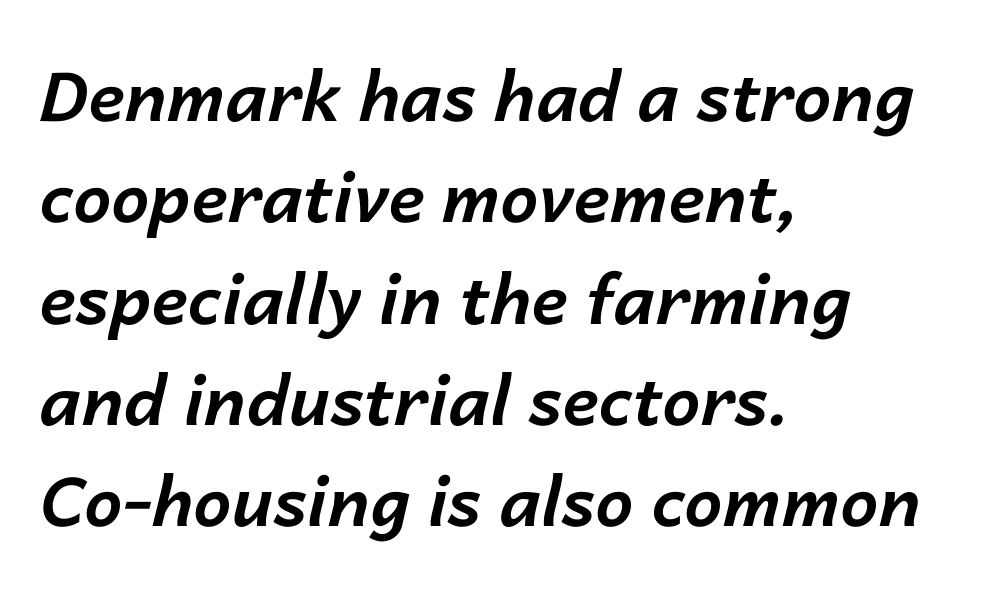
When letters slant like this, we call the style italic. The ragged edge is on the right, which tells us the setting is flush left. The letterforms sit shoulder to shoulder at normal distance. These lines are rendered in a variable-pitch font. The words here are not underlined.
